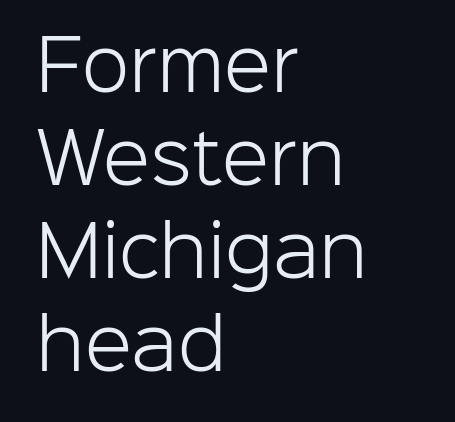
The image shows 69 px light sans-serif type, upright; set left-aligned, normal line spacing (1.35x), normal letter spacing, not underlined; low stroke contrast and a medium x-height.
